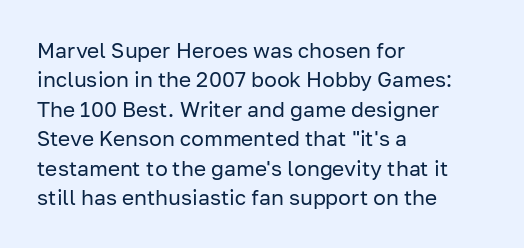
{"italic": "no", "bold": "no", "underline": "no", "align": "left", "line_spacing": "normal", "line_spacing_ratio": 1.4, "letter_spacing": "normal", "letter_spacing_em": 0.0, "glyph_px": 21}
